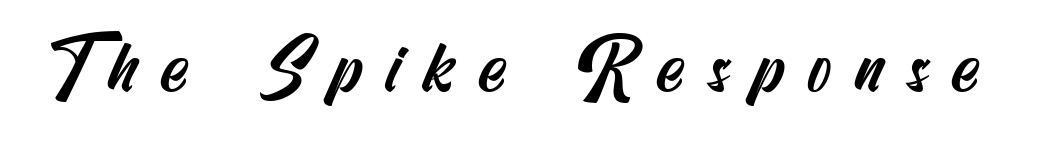
A bare baseline throughout the passage. Observe the wide spacing: letters keep a clear distance from each other. Does the type have serifs? No, each stem ends abruptly.
